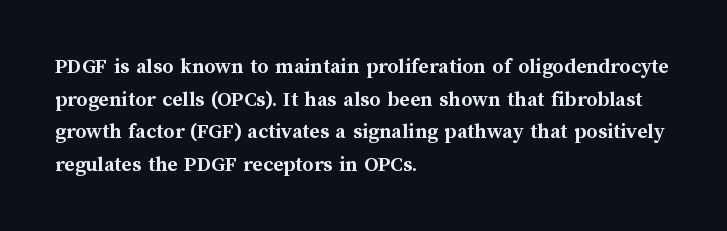
The letters stand straight up with perfectly vertical stems. Vertical spacing — default. Beneath every word, the page is bare. Typeset ragged right — the left edge is the straight one.
